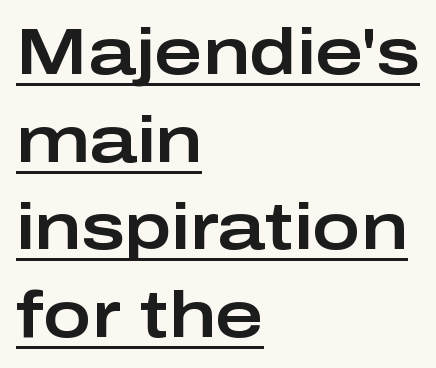
The image shows 65 px wide sans-serif type, upright; set left-aligned, normal line spacing (1.35x), normal letter spacing, underlined; low stroke contrast and a medium x-height.
